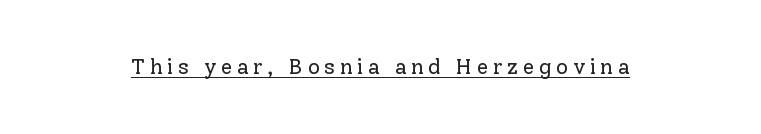
Is this a heavy cut? Hardly; it is regular or lighter. Quick note: not italic, upright. The letterforms stand isolated, each surrounded by extra space. Emphasis is given by a line drawn under the lettering.
